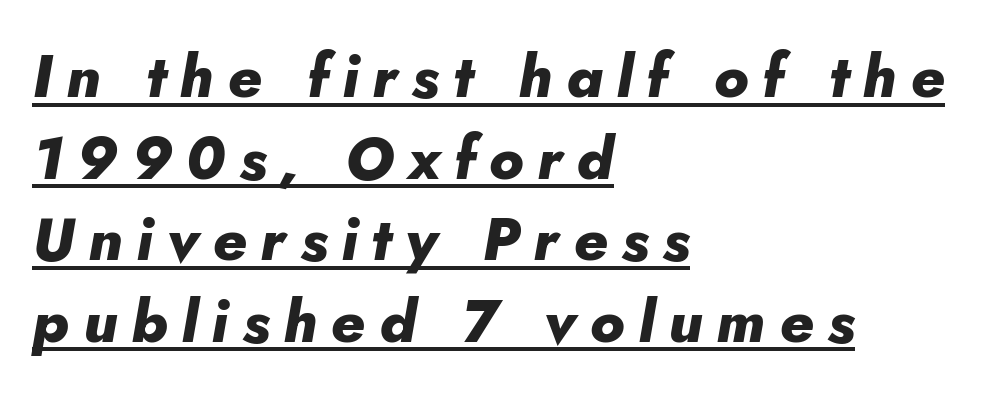
The image shows 60 px heavy type, italic (leaning right); set left-aligned, normal line spacing (1.36x), unusually wide letter spacing (+0.23 em), underlined; low stroke contrast and a small x-height.
